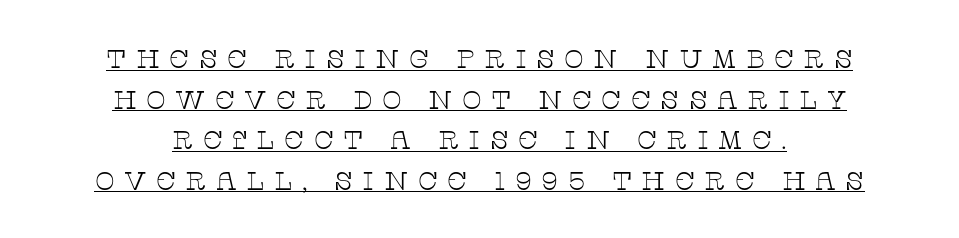
In designer terms, the underline attribute is active on this setting. The gaps between neighbouring characters are conspicuously large. Nothing heavy about these letters — not bold at all. The setting favours the middle, as headings and verse often do. The passage shown stacks its lines at a standard gap.
